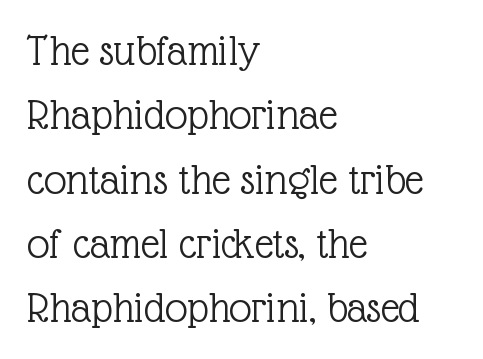
{"serif": "yes", "italic": "no", "bold": "no", "weight": "light", "width": "normal", "x_height": "medium", "monospaced": "no", "underline": "no", "align": "left", "line_spacing": "normal", "line_spacing_ratio": 1.43, "letter_spacing": "normal", "letter_spacing_em": 0.0, "glyph_px": 45}
